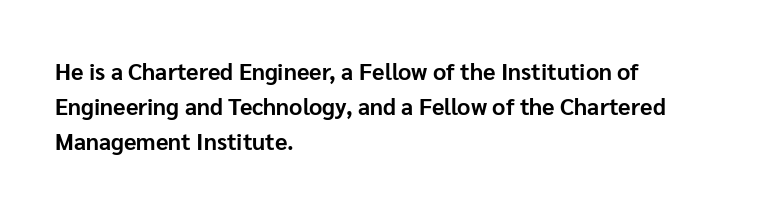
Q: Is the text bold? A: Yes.
Q: Is the text italic (slanted)? A: No, it is upright.
Q: Is the text underlined? A: No.
Q: How is the paragraph aligned? A: Left-aligned.
Q: Is the spacing between letters normal or unusually wide? A: Normal.
Q: Is the spacing between lines tight, normal or loose? A: Normal.
